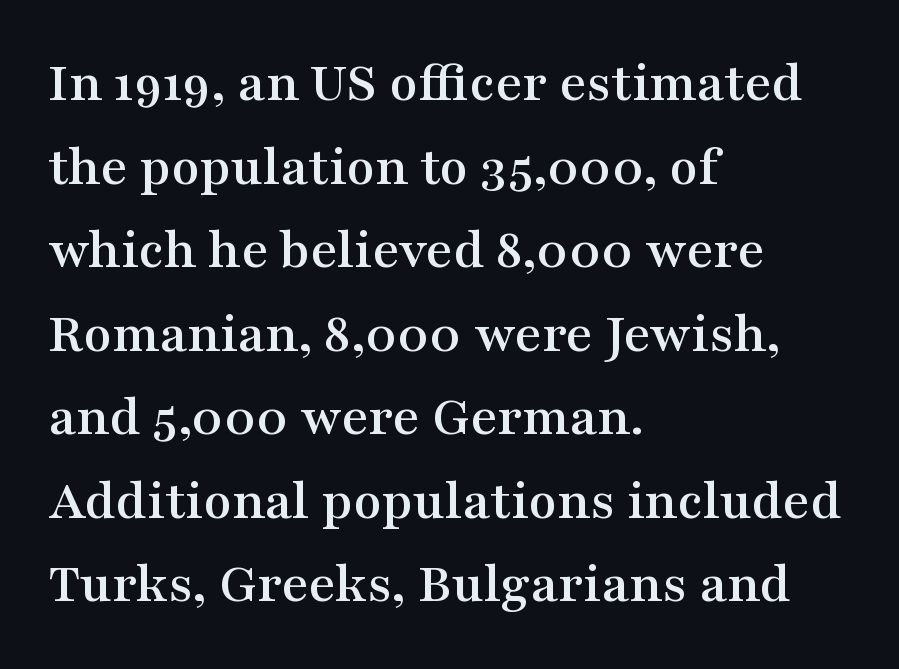
The paragraph has a hard left edge and a soft right edge. Here the designer chose a conventional face with non-uniform glyph widths. Small tapered or slab feet sit at the stroke ends, so this counts as serif. Standard letterfit; no display-style spreading of the glyphs. Lines of text with bare space underneath.
